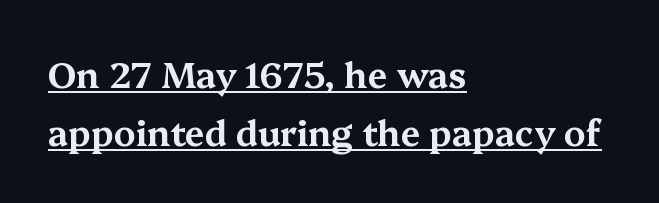
The face used here is rendered with its standard letterfit. The face used here is proportionally spaced, like ordinary book or web type. Students, observe the line beneath the letters — that is underlining. The type family on display is of the serif kind. Quick note: interline space is typical.
